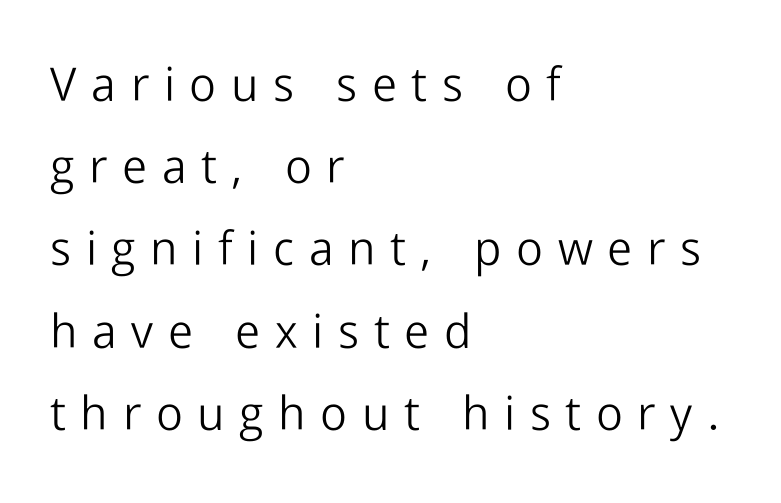
Q: Is the text bold? A: No.
Q: Is the text italic (slanted)? A: No, it is upright.
Q: Is the typeface a serif or a sans-serif typeface? A: Sans-serif.
Q: Is the text underlined? A: No.
Q: How is the paragraph aligned? A: Left-aligned.
Q: Is the spacing between letters normal or unusually wide? A: Unusually wide.
Q: Width (condensed, normal, or wide)? A: Normal.
Q: Stroke contrast? A: Low.
Q: x-height? A: Medium.
Q: Monospaced? A: No.
